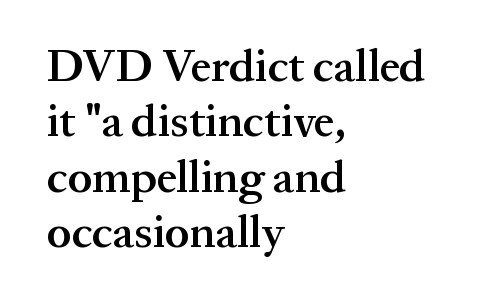
The image shows 45 px semibold serif type, upright; set left-aligned, line spacing 1.23x, normal letter spacing, not underlined; medium stroke contrast and a medium x-height.
